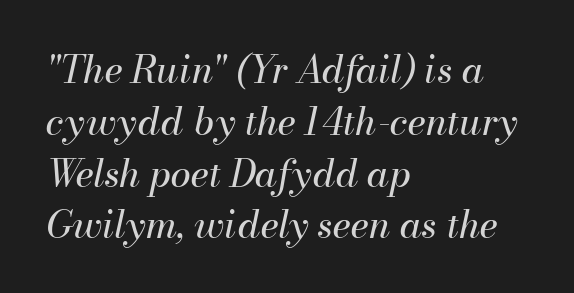
Summary of weight: not heavy and not bold. Glyph-to-glyph distance matches everyday printed text. The space between consecutive lines is moderate. A classic flush-left, rag-right setting is used for this passage. The baseline area is clear. Think of a printed novel: that variable character pitch is what you see here.
